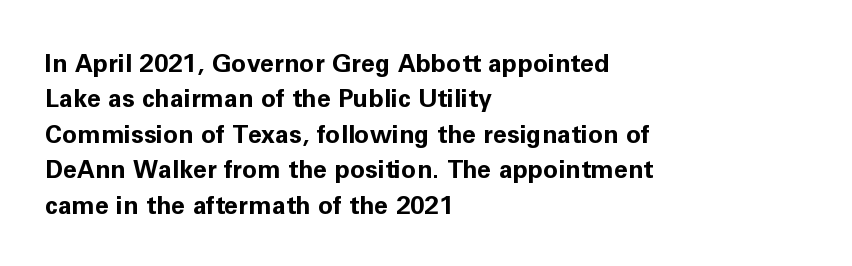
Q: Is the text bold? A: Yes.
Q: Is the text italic (slanted)? A: No, it is upright.
Q: Is the text underlined? A: No.
Q: How is the paragraph aligned? A: Left-aligned.
Q: Is the spacing between letters normal or unusually wide? A: Normal.
Q: Is the spacing between lines tight, normal or loose? A: Normal.
